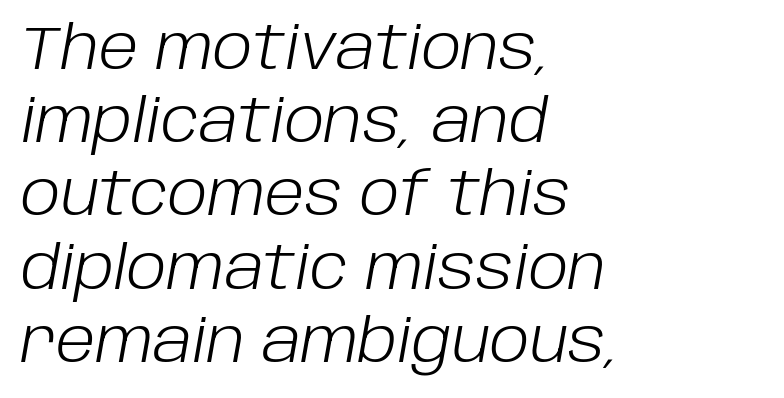
Q: Is the text bold? A: No.
Q: Is the text italic (slanted)? A: Yes, it leans right by about 10 degrees.
Q: Is the text underlined? A: No.
Q: How is the paragraph aligned? A: Left-aligned.
Q: Is the spacing between letters normal or unusually wide? A: Normal.
Q: Width (condensed, normal, or wide)? A: Normal.
Q: Stroke contrast? A: Low.
Q: x-height? A: Large.
Q: Monospaced? A: No.
